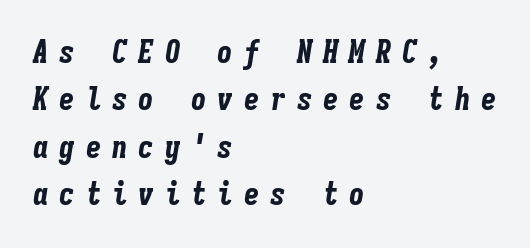
Q: Is the text bold? A: Yes.
Q: Is the text italic (slanted)? A: Yes, it leans right by about 9 degrees.
Q: Is the text underlined? A: No.
Q: How is the paragraph aligned? A: Left-aligned.
Q: Is the spacing between letters normal or unusually wide? A: Unusually wide.
Q: Is the spacing between lines tight, normal or loose? A: Normal.
Q: Width (condensed, normal, or wide)? A: Condensed.
Q: Stroke contrast? A: Low.
Q: x-height? A: Medium.
Q: Monospaced? A: Yes.
